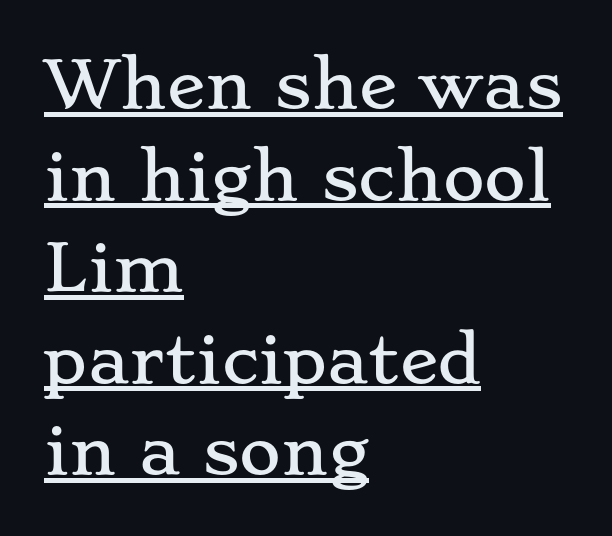
A typesetter would call this leading conventional body-copy spacing. Each line starts at the same left margin while the right side varies. This sample carries an underscore along the baseline area. The face used here is seriffed, in the tradition of book romans. How are the letters spaced? Ordinarily, with no added tracking. You could not count columns in this text — the font is proportionally spaced.
